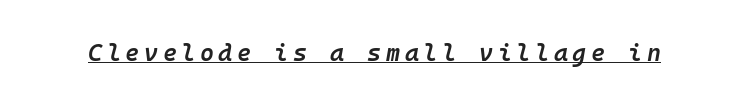
Caption: semibold face, moderately heavy strokes. Italic: yes, the glyphs are oblique. This is underlined copy, the kind a proofreader might mark for attention.
